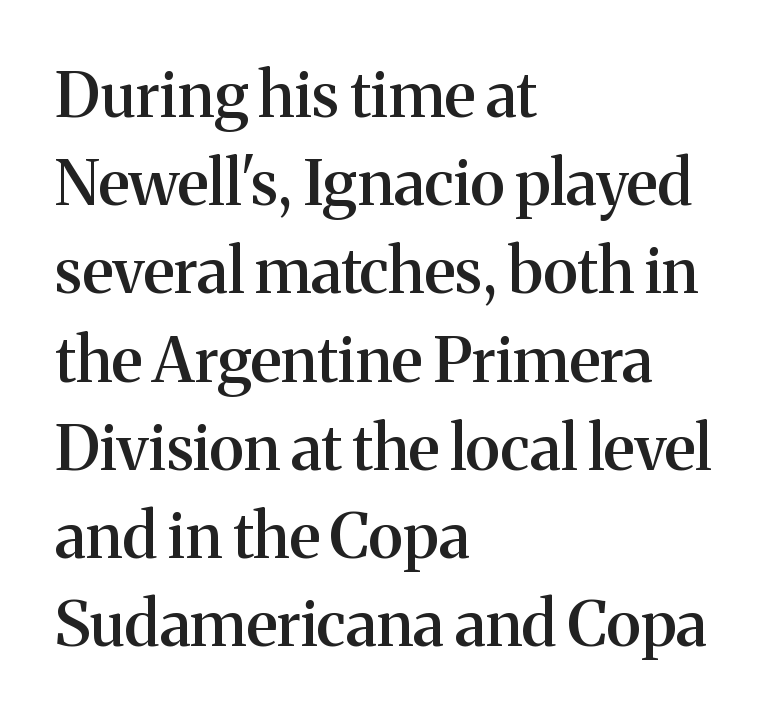
Q: Is the text bold? A: Semi-bold.
Q: Is the text italic (slanted)? A: No, it is upright.
Q: Is the typeface a serif or a sans-serif typeface? A: Serif.
Q: Is the text underlined? A: No.
Q: How is the paragraph aligned? A: Left-aligned.
Q: Is the spacing between letters normal or unusually wide? A: Normal.
Q: Is the spacing between lines tight, normal or loose? A: Normal.
Q: Width (condensed, normal, or wide)? A: Normal.
Q: Stroke contrast? A: Medium.
Q: x-height? A: Medium.
Q: Monospaced? A: No.
